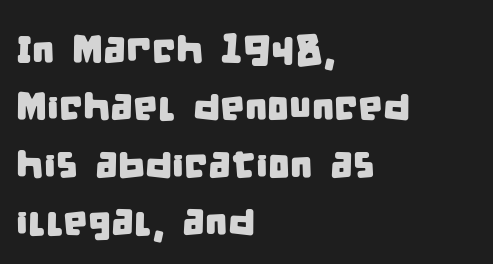
The rendering uses natural spacing where letterforms have individual widths. Is the letter spacing exaggerated? No — it looks like the ordinary default. The paragraph has a hard left edge and a soft right edge. Descender tails drop into unmarked territory. The rows are spaced the way most documents space them. No feet cap the strokes, marking this as sans-serif type.
